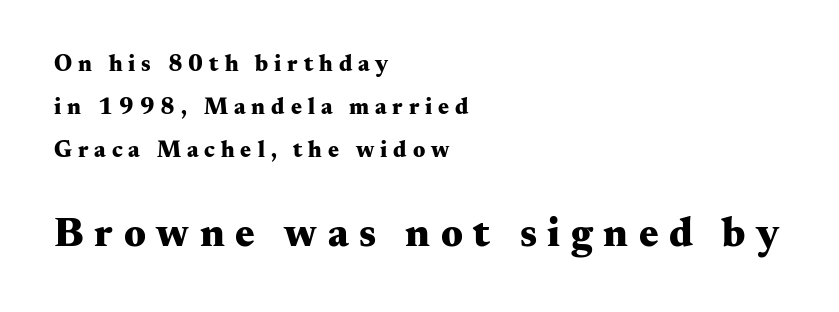
{"serif": "yes", "italic": "no", "bold": "yes", "weight": "heavy", "width": "wide", "stroke_contrast": "medium", "x_height": "small", "monospaced": "no", "underline": "no", "align": "left", "line_spacing_ratio": 1.86, "letter_spacing": "wide", "letter_spacing_em": 0.26, "larger_block": "second", "size_ratio": 1.78, "glyph_px": 41}
